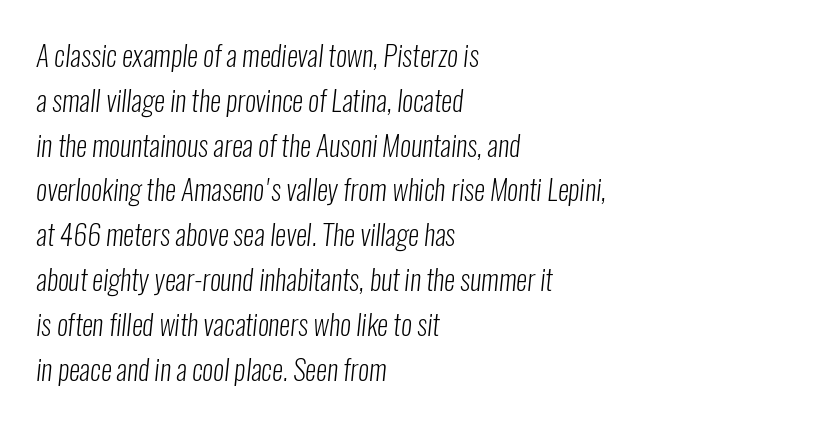
{"serif": "no", "bold": "no", "weight": "light", "width": "condensed", "stroke_contrast": "low", "x_height": "medium", "monospaced": "no", "underline": "no", "align": "left", "line_spacing": "normal", "line_spacing_ratio": 1.6, "letter_spacing": "normal", "letter_spacing_em": 0.0, "glyph_px": 28}
